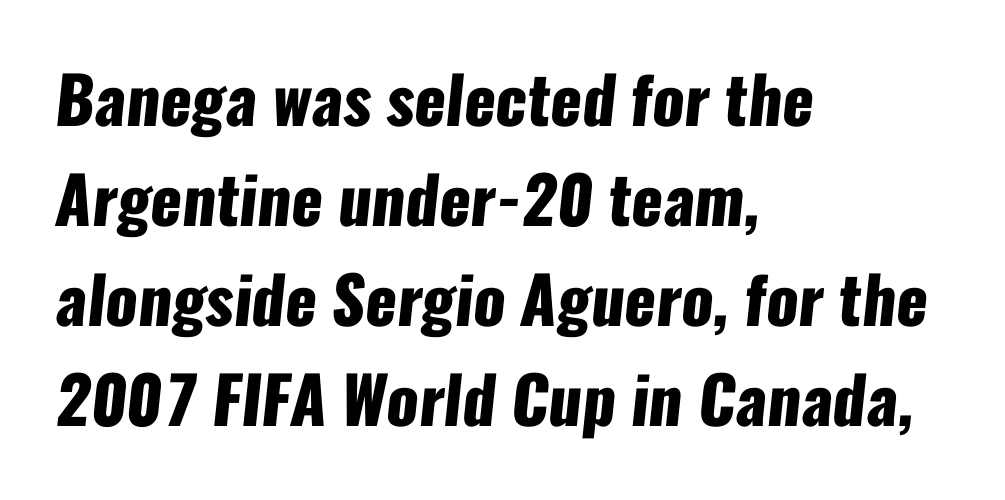
{"serif": "no", "bold": "yes", "weight": "heavy", "width": "condensed", "stroke_contrast": "low", "x_height": "medium", "monospaced": "no", "underline": "no", "align": "left", "line_spacing": "normal", "line_spacing_ratio": 1.54, "letter_spacing": "normal", "letter_spacing_em": 0.0, "glyph_px": 65}
